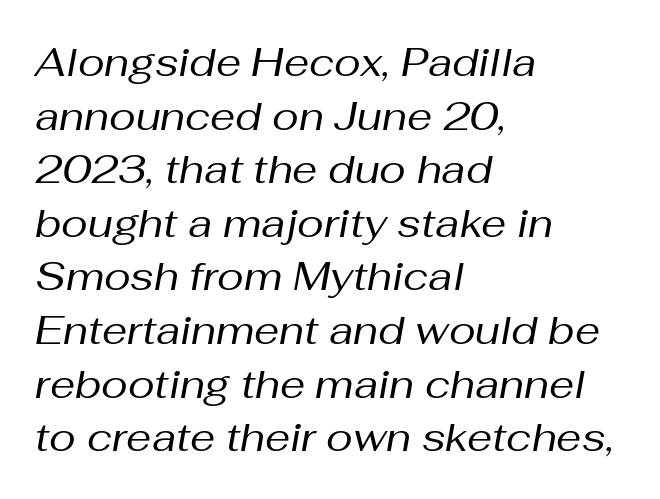
The image shows 40 px regular-weight type, italic (leaning right); set left-aligned, normal line spacing (1.34x), normal letter spacing, not underlined; medium stroke contrast and a medium x-height.
